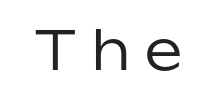
Q: Is the text bold? A: No.
Q: Is the text italic (slanted)? A: No, it is upright.
Q: Is the typeface a serif or a sans-serif typeface? A: Sans-serif.
Q: Is the text underlined? A: No.
Q: Is the spacing between letters normal or unusually wide? A: Unusually wide.
Q: Width (condensed, normal, or wide)? A: Normal.
Q: Stroke contrast? A: Low.
Q: x-height? A: Medium.
Q: Monospaced? A: No.
